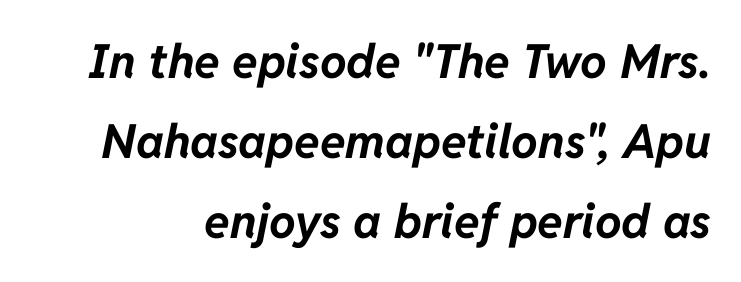
{"italic": "yes", "lean": "right", "slant_degrees": 11, "bold": "yes", "weight": "bold", "width": "normal", "stroke_contrast": "low", "x_height": "medium", "monospaced": "no", "underline": "no", "line_spacing": "normal", "line_spacing_ratio": 1.7, "letter_spacing": "normal", "letter_spacing_em": 0.0, "glyph_px": 47}
